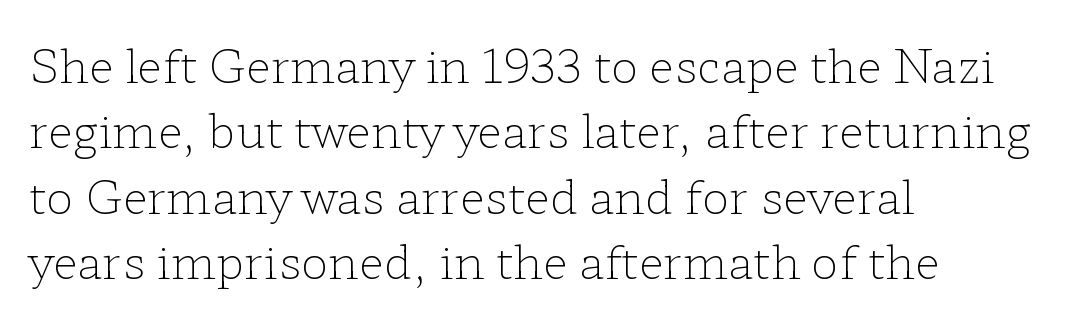
The image shows 46 px light, wide serif type, upright; set left-aligned, normal line spacing (1.42x), normal letter spacing, not underlined; low stroke contrast and a medium x-height.
